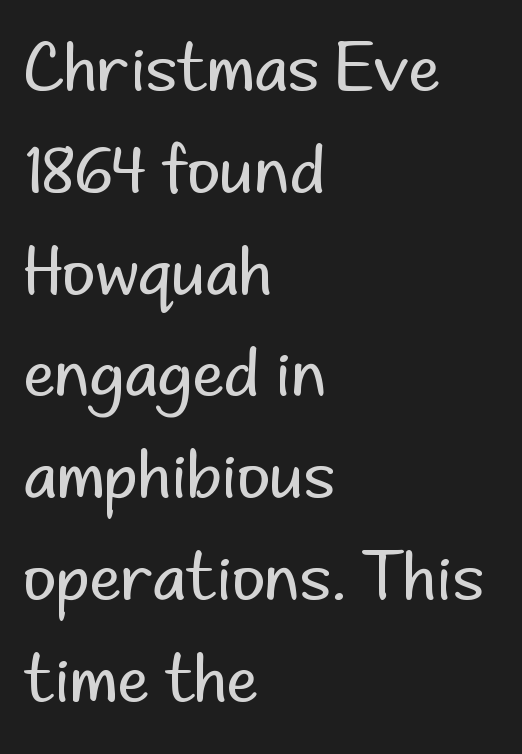
Q: Is the text bold? A: No.
Q: Is the text italic (slanted)? A: No, it is upright.
Q: Is the typeface a serif or a sans-serif typeface? A: Sans-serif.
Q: Is the text underlined? A: No.
Q: How is the paragraph aligned? A: Left-aligned.
Q: Is the spacing between letters normal or unusually wide? A: Normal.
Q: Is the spacing between lines tight, normal or loose? A: Normal.
Q: Width (condensed, normal, or wide)? A: Normal.
Q: Stroke contrast? A: Low.
Q: x-height? A: Small.
Q: Monospaced? A: No.
